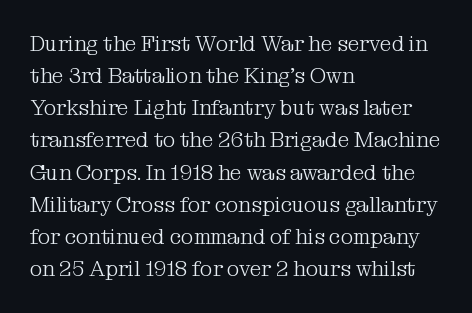
{"italic": "no", "bold": "no", "underline": "no", "align": "left", "line_spacing": "normal", "line_spacing_ratio": 1.53, "letter_spacing": "normal", "letter_spacing_em": 0.0, "glyph_px": 21}
